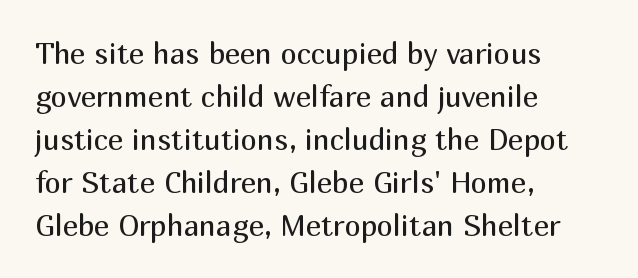
I'd call this a sans setting — the letters go barefoot. The line texture is even and compact thanks to regular tracking. Letters have the restrained weight of plain body copy at most. This sample has the flowing, uneven cadence of proportional lettering.
